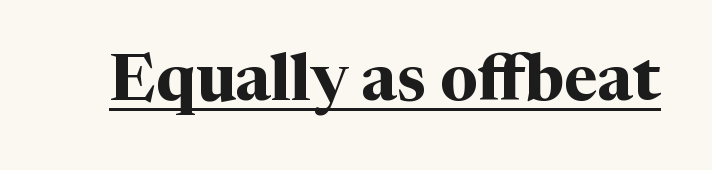
The image shows 65 px bold serif type, upright; set normal letter spacing, underlined; medium stroke contrast and a medium x-height.
